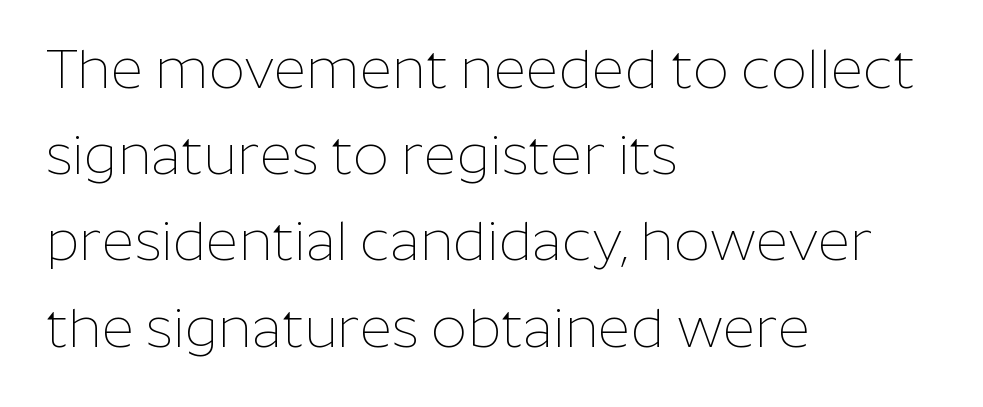
Visually the block forms a straight wall on the left and a jagged coastline on the right. Stems here are at most as thick as an everyday book face. Inter-character spacing is left at the font's built-in metrics. You can tell from the bare stems that sans-serif type was used.
